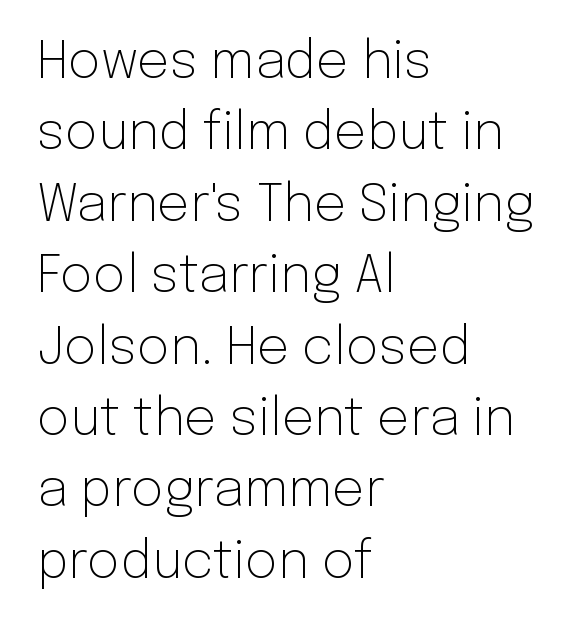
The image shows 51 px light sans-serif type, upright; set left-aligned, normal line spacing (1.4x), normal letter spacing, not underlined; low stroke contrast and a medium x-height.
